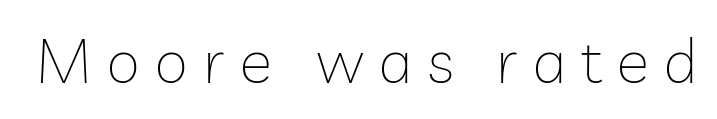
The image shows 62 px thin sans-serif type, upright; set unusually wide letter spacing (+0.23 em), not underlined; low stroke contrast and a medium x-height.
